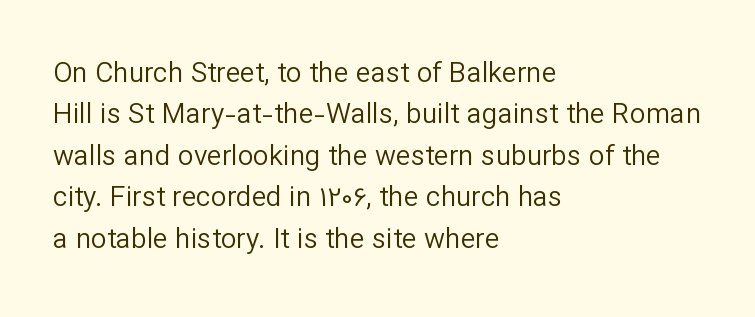
The image shows 28 px regular-weight sans-serif type, upright; set left-aligned, normal line spacing (1.48x), normal letter spacing, not underlined; low stroke contrast and a medium x-height.
